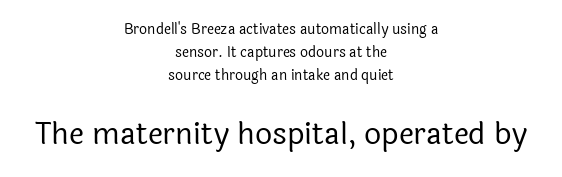
Each stroke keeps to a modest, everyday thickness or less. This sample uses a sans-serif face. Only glyphs here, with clear space below each row. Think of a printed novel: that variable character pitch is what you see here. This rendering leaves character spacing at its baseline value.
